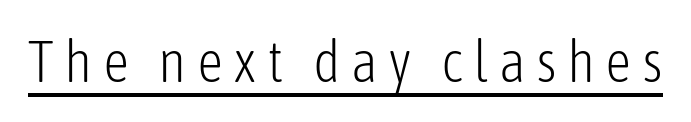
Q: Is the text bold? A: No.
Q: Is the text italic (slanted)? A: No, it is upright.
Q: Is the typeface a serif or a sans-serif typeface? A: Sans-serif.
Q: Is the text underlined? A: Yes.
Q: Width (condensed, normal, or wide)? A: Condensed.
Q: Stroke contrast? A: Low.
Q: x-height? A: Medium.
Q: Monospaced? A: No.
